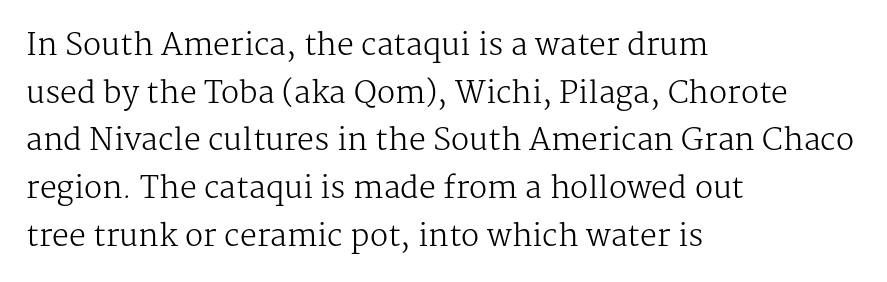
Style check: upright. Do the characters align in a grid? No, the font is proportional. The text was rendered using a seriffed face with decorative stroke endings. The zone under the glyphs is completely vacant.
